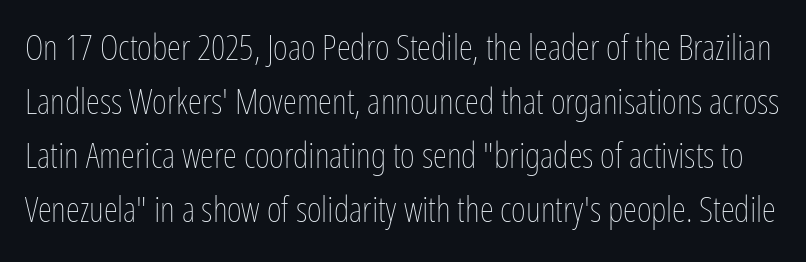
Is the letter spacing exaggerated? No — it looks like the ordinary default. No extra ink here — the face is not bold. Spacing verdict: proportional, widths tailored to each character. Honestly, the row spacing looks completely unremarkable.
